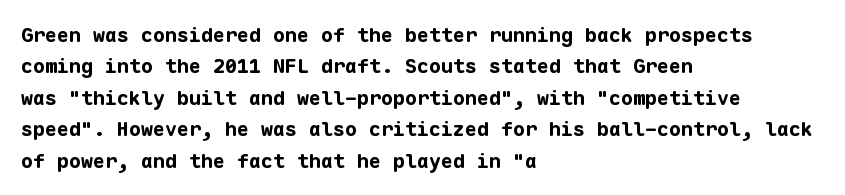
{"italic": "no", "bold": "yes", "underline": "no", "align": "left", "line_spacing": "normal", "line_spacing_ratio": 1.57, "letter_spacing": "normal", "letter_spacing_em": 0.0, "glyph_px": 20}
